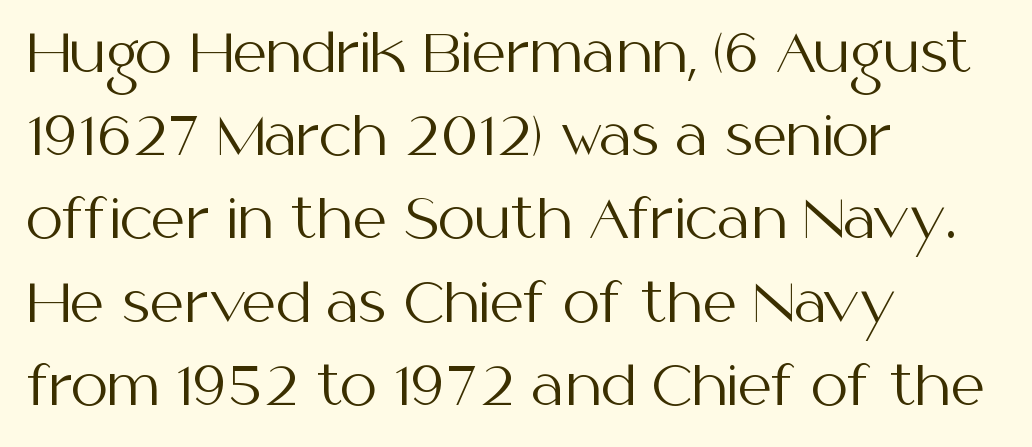
The image shows 53 px regular-weight sans-serif type, upright; set left-aligned, normal line spacing (1.57x), normal letter spacing, not underlined; medium stroke contrast and a medium x-height.
